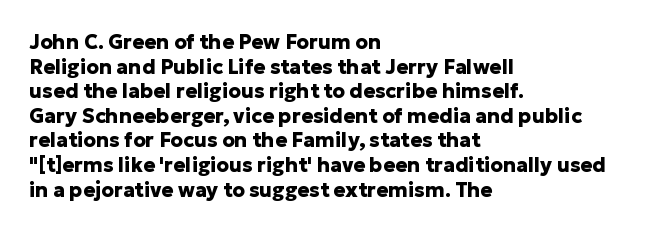
{"italic": "no", "bold": "yes", "underline": "no", "align": "left", "line_spacing_ratio": 1.23, "letter_spacing": "normal", "letter_spacing_em": 0.0, "glyph_px": 20}
